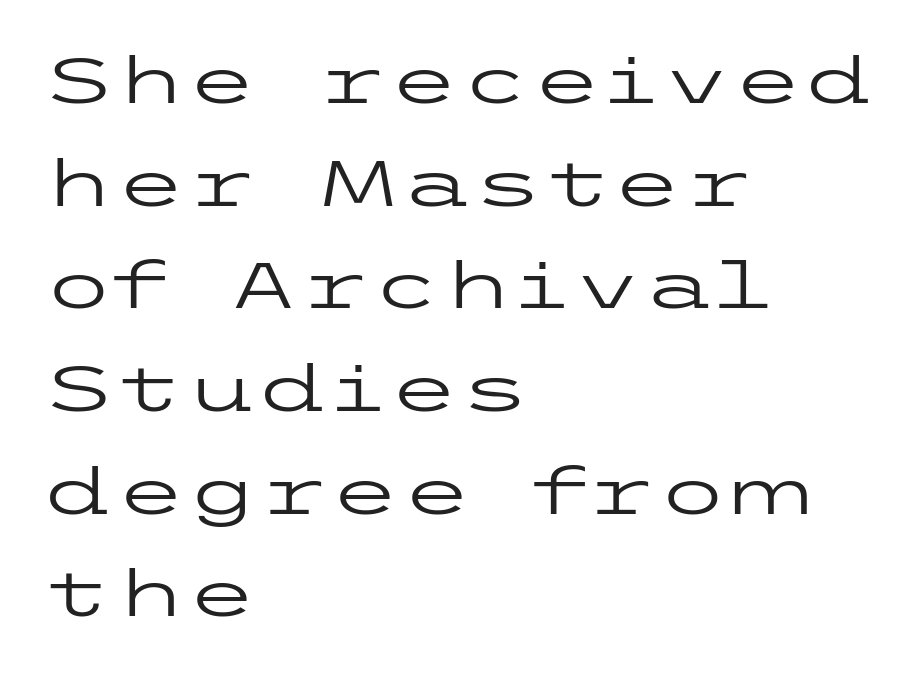
The image shows 65 px regular-weight, wide sans-serif type, upright; set left-aligned, normal line spacing (1.58x), normal letter spacing, not underlined; low stroke contrast and a medium x-height.
